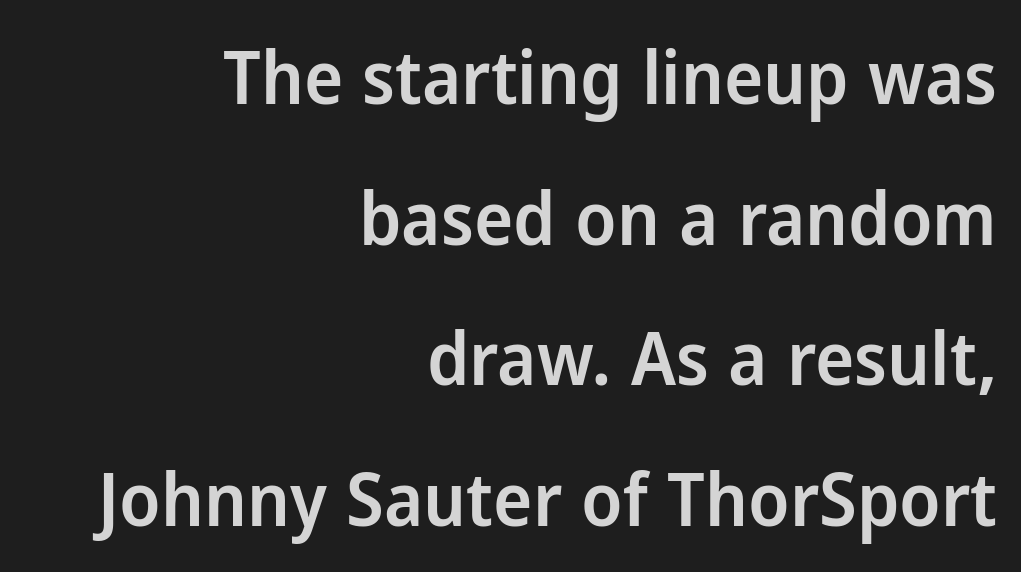
Proportional: the letters do not fall into vertical columns. If you measured baseline to baseline, you'd find a long distance. Letters rest on an invisible, unmarked baseline. Typographically, this falls in the sans-serif category. The typesetting leans somewhat heavy: a semibold. Designer's note — italics off, roman on.
